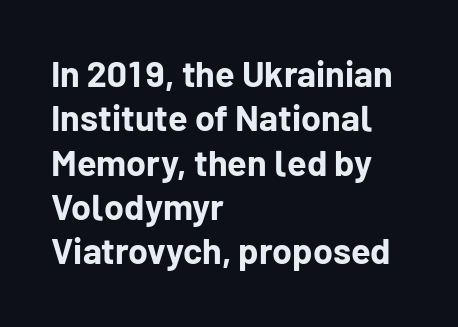
The image shows 36 px bold sans-serif type, upright; set left-aligned, line spacing 1.23x, normal letter spacing, not underlined; low stroke contrast and a medium x-height.
